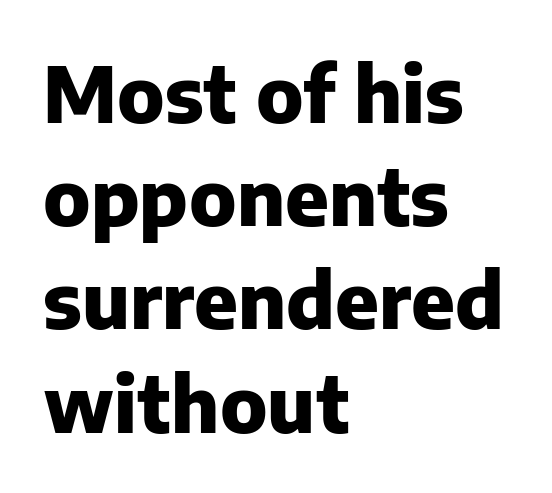
Q: Is the text bold? A: Yes.
Q: Is the text italic (slanted)? A: No, it is upright.
Q: Is the typeface a serif or a sans-serif typeface? A: Sans-serif.
Q: Is the text underlined? A: No.
Q: How is the paragraph aligned? A: Left-aligned.
Q: Is the spacing between letters normal or unusually wide? A: Normal.
Q: Is the spacing between lines tight, normal or loose? A: Normal.
Q: Width (condensed, normal, or wide)? A: Normal.
Q: Stroke contrast? A: Low.
Q: x-height? A: Medium.
Q: Monospaced? A: No.
